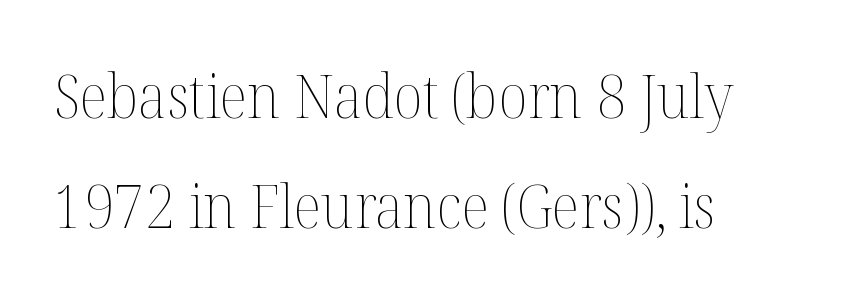
Q: Is the text bold? A: No.
Q: Is the text italic (slanted)? A: No, it is upright.
Q: Is the text underlined? A: No.
Q: How is the paragraph aligned? A: Left-aligned.
Q: Is the spacing between letters normal or unusually wide? A: Normal.
Q: Width (condensed, normal, or wide)? A: Normal.
Q: Stroke contrast? A: Medium.
Q: x-height? A: Medium.
Q: Monospaced? A: No.
